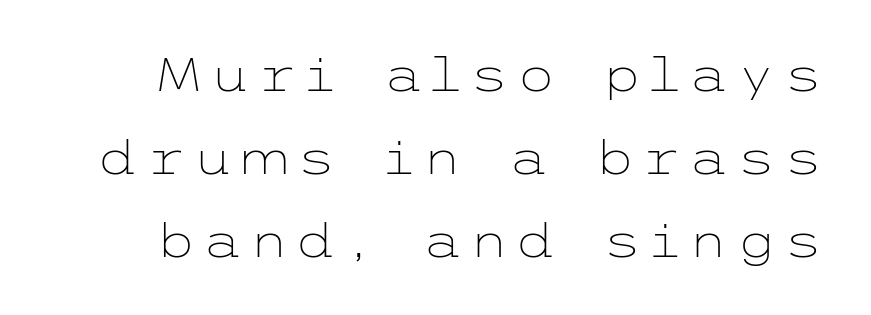
Caption: face not bold, strokes unweighted. Posture: straight, roman, zero tilt. Words float on clear page, feet unadorned. Each letter's strokes conclude bluntly, with no projecting serifs.
